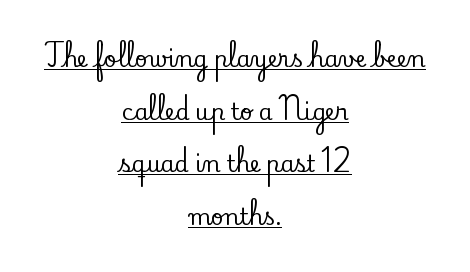
Q: Is the text italic (slanted)? A: No, it is upright.
Q: Is the text underlined? A: Yes.
Q: How is the paragraph aligned? A: Centered.
Q: Is the spacing between letters normal or unusually wide? A: Normal.
Q: Is the spacing between lines tight, normal or loose? A: Loose.
